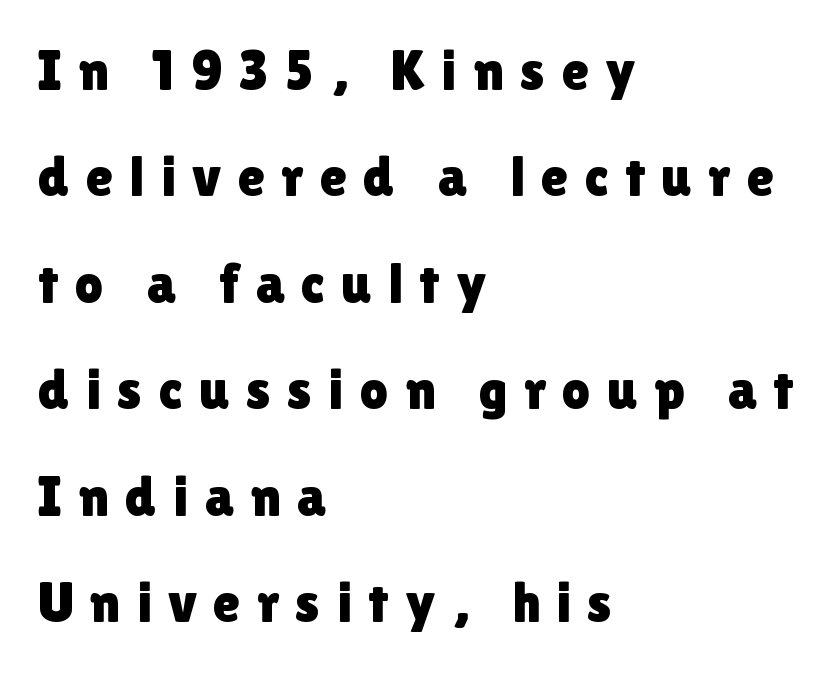
Q: Is the text italic (slanted)? A: No, it is upright.
Q: Is the typeface a serif or a sans-serif typeface? A: Sans-serif.
Q: Is the text underlined? A: No.
Q: How is the paragraph aligned? A: Left-aligned.
Q: Is the spacing between letters normal or unusually wide? A: Unusually wide.
Q: Is the spacing between lines tight, normal or loose? A: Loose.
Q: Width (condensed, normal, or wide)? A: Normal.
Q: Stroke contrast? A: Low.
Q: x-height? A: Medium.
Q: Monospaced? A: No.
